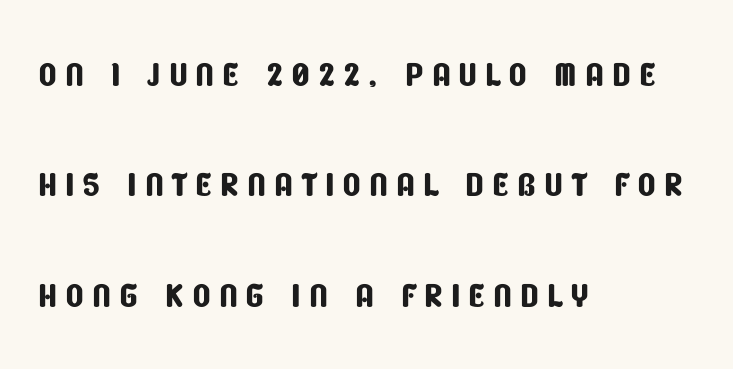
{"serif": "no", "width": "condensed", "stroke_contrast": "low", "x_height": "large", "monospaced": "no", "underline": "no", "align": "left", "line_spacing": "loose", "line_spacing_ratio": 2.3, "glyph_px": 48}
